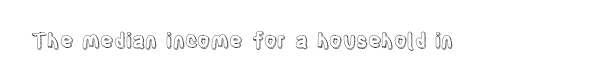
The image shows 20 px text type, upright; set normal letter spacing, not underlined.
